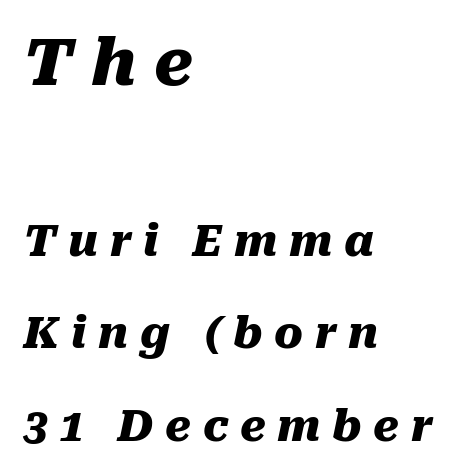
Q: Is the text bold? A: Yes.
Q: Is the text italic (slanted)? A: Yes, it leans right by about 10 degrees.
Q: Is the text underlined? A: No.
Q: How is the paragraph aligned? A: Left-aligned.
Q: Is the spacing between letters normal or unusually wide? A: Unusually wide.
Q: Is the spacing between lines tight, normal or loose? A: Loose.
Q: Which block of text is set in a larger size, the first (top) or the second (bottom)? A: The first (top) one.
Q: Width (condensed, normal, or wide)? A: Normal.
Q: Stroke contrast? A: Medium.
Q: x-height? A: Medium.
Q: Monospaced? A: No.
